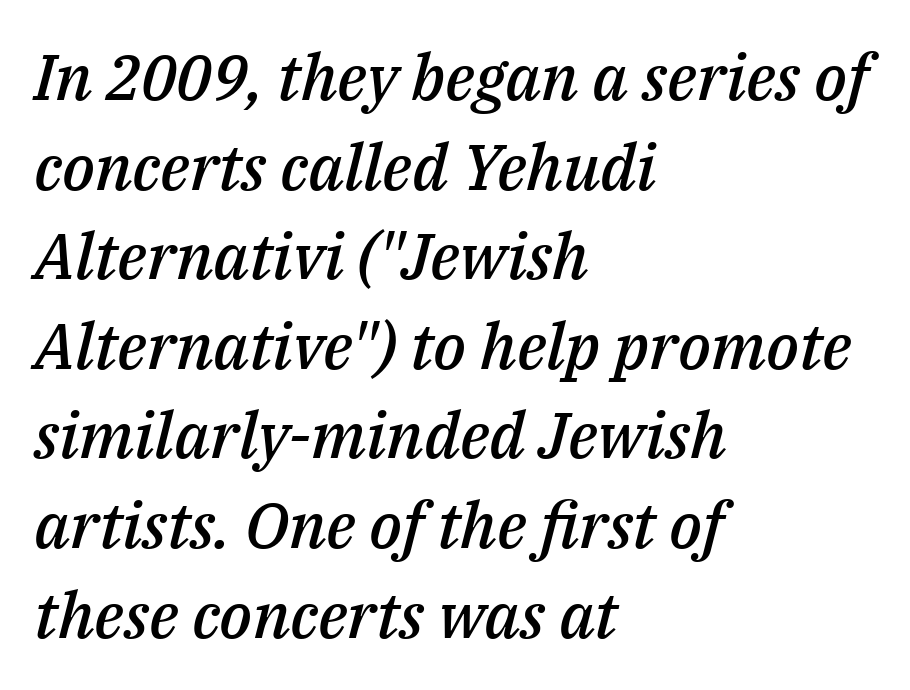
Q: Is the text bold? A: Semi-bold.
Q: Is the text italic (slanted)? A: Yes, it leans right by about 14 degrees.
Q: Is the text underlined? A: No.
Q: How is the paragraph aligned? A: Left-aligned.
Q: Is the spacing between letters normal or unusually wide? A: Normal.
Q: Is the spacing between lines tight, normal or loose? A: Normal.
Q: Width (condensed, normal, or wide)? A: Normal.
Q: Stroke contrast? A: Medium.
Q: x-height? A: Medium.
Q: Monospaced? A: No.
